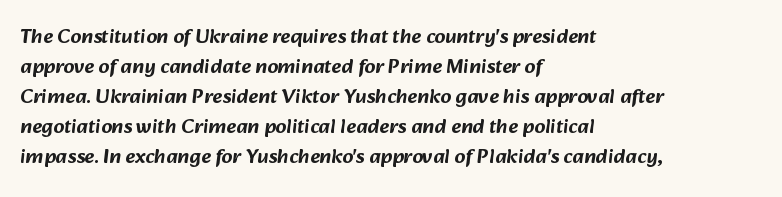
Q: Is the text underlined? A: No.
Q: How is the paragraph aligned? A: Left-aligned.
Q: Is the spacing between letters normal or unusually wide? A: Normal.
Q: Is the spacing between lines tight, normal or loose? A: Normal.
